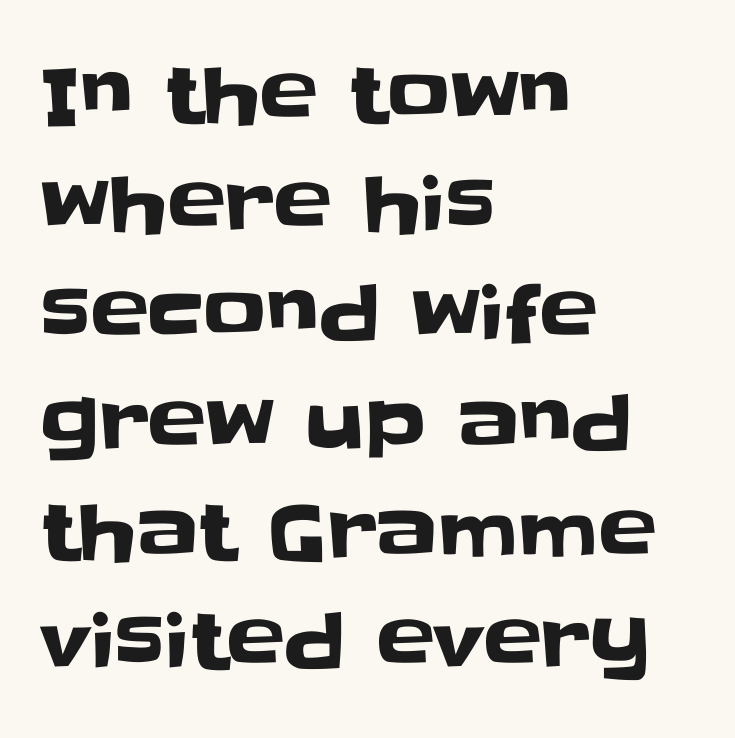
The image shows 78 px sans-serif type, upright; set left-aligned, normal line spacing (1.4x), normal letter spacing, not underlined; low stroke contrast and a large x-height.
